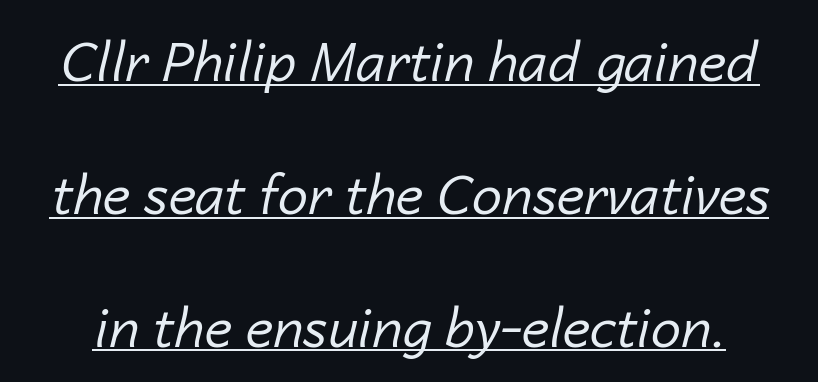
Q: Is the text bold? A: No.
Q: Is the text italic (slanted)? A: Yes, it leans right by about 14 degrees.
Q: Is the text underlined? A: Yes.
Q: Is the spacing between letters normal or unusually wide? A: Normal.
Q: Is the spacing between lines tight, normal or loose? A: Loose.
Q: Width (condensed, normal, or wide)? A: Normal.
Q: Stroke contrast? A: Low.
Q: x-height? A: Medium.
Q: Monospaced? A: No.
